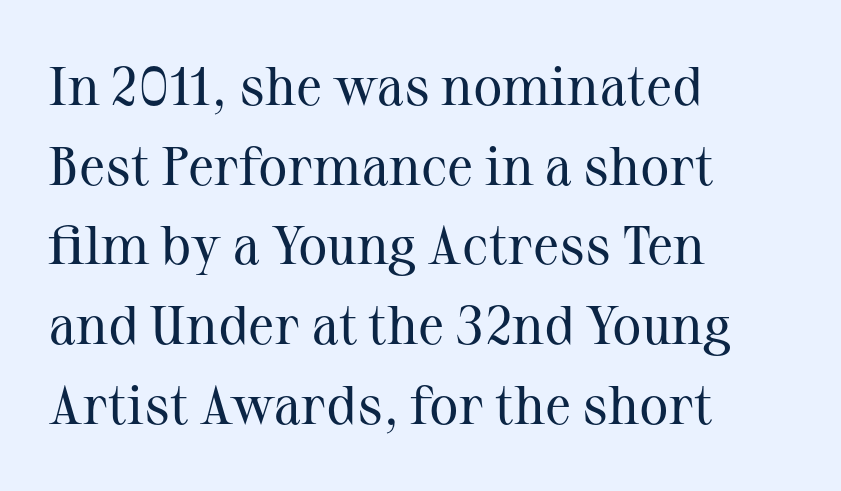
Q: Is the text bold? A: No.
Q: Is the text italic (slanted)? A: No, it is upright.
Q: Is the typeface a serif or a sans-serif typeface? A: Serif.
Q: Is the text underlined? A: No.
Q: How is the paragraph aligned? A: Left-aligned.
Q: Is the spacing between letters normal or unusually wide? A: Normal.
Q: Is the spacing between lines tight, normal or loose? A: Normal.
Q: Width (condensed, normal, or wide)? A: Normal.
Q: Stroke contrast? A: Medium.
Q: x-height? A: Medium.
Q: Monospaced? A: No.
